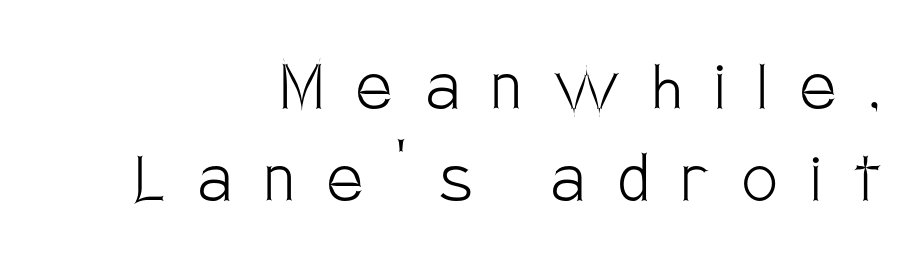
The image shows 79 px light, condensed sans-serif type, upright; set right-aligned, line spacing 1.16x, unusually wide letter spacing (+0.42 em), not underlined; low stroke contrast and a large x-height.
